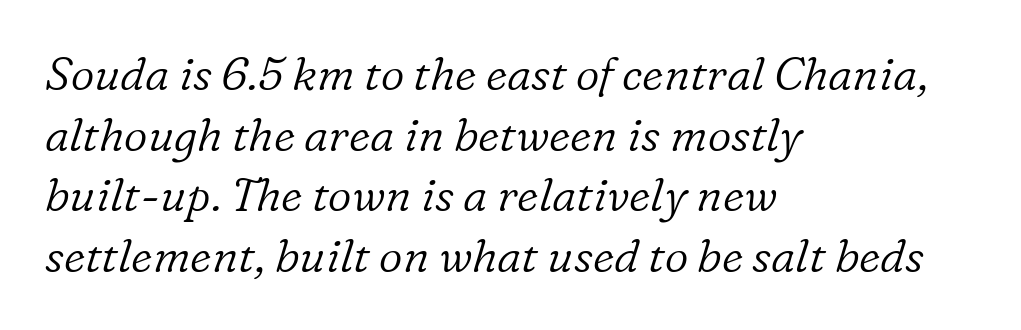
All the whitespace from short lines collects on the right. The foot of each line stays bare and open. Each letter keeps its own natural width here, so spacing adapts to shape. The letterforms sit shoulder to shoulder at normal distance. Notice how the stems are inclined rather than vertical — that's the hallmark of italics.
